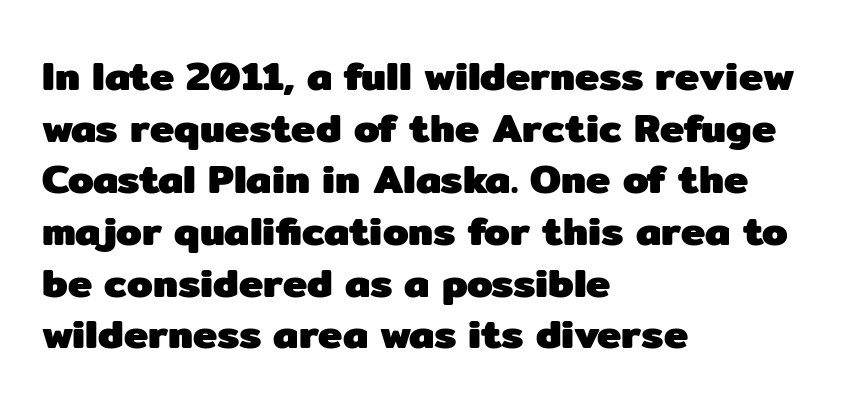
The image shows 41 px heavy sans-serif type, upright; set left-aligned, normal line spacing (1.26x), normal letter spacing, not underlined; low stroke contrast and a medium x-height.
